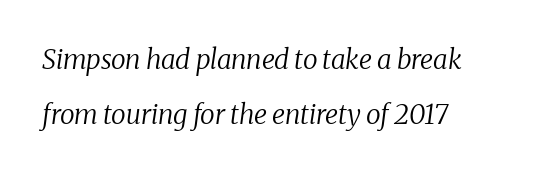
{"italic": "yes", "lean": "right", "slant_degrees": 8, "bold": "no", "underline": "no", "align": "left", "line_spacing": "loose", "line_spacing_ratio": 2.04, "letter_spacing": "normal", "letter_spacing_em": 0.0, "glyph_px": 27}
